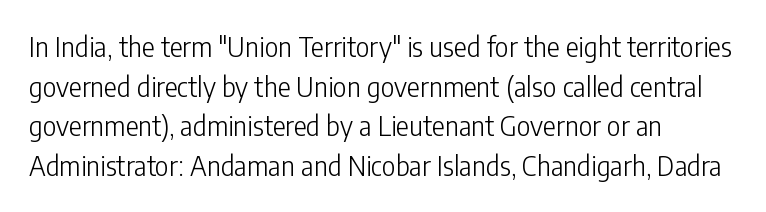
{"italic": "no", "bold": "no", "underline": "no", "align": "left", "line_spacing": "normal", "line_spacing_ratio": 1.47, "letter_spacing": "normal", "letter_spacing_em": 0.0, "glyph_px": 27}
